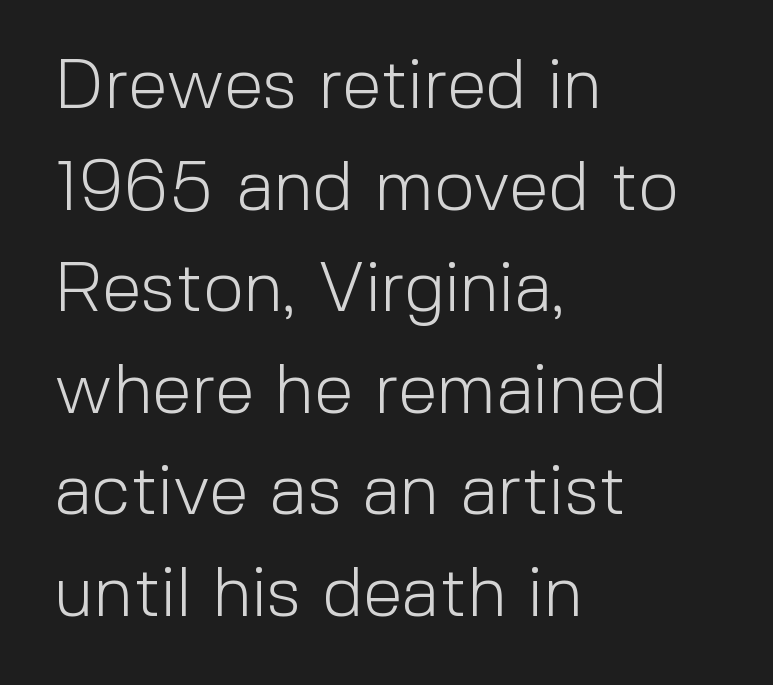
The image shows 71 px light sans-serif type, upright; set left-aligned, normal line spacing (1.43x), normal letter spacing, not underlined; a medium x-height.
